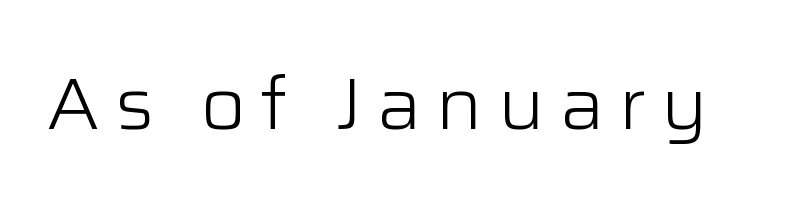
Ascenders rise straight up at ninety degrees. Is the type heavy? It reads as light-to-regular instead. Beneath every word, the page is bare. The face used here is proportionally spaced, like ordinary book or web type.
